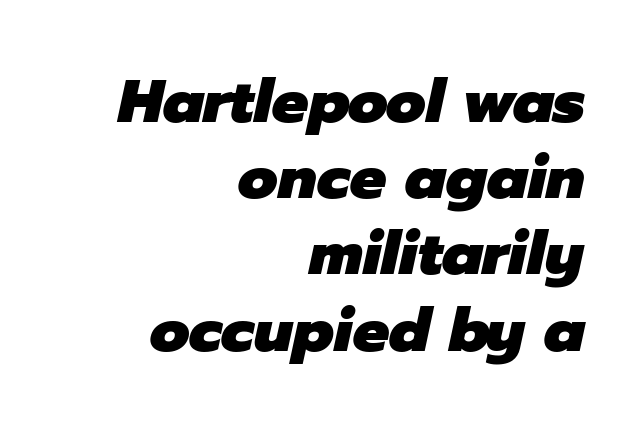
{"italic": "yes", "lean": "right", "slant_degrees": 12, "bold": "yes", "weight": "heavy", "width": "normal", "stroke_contrast": "low", "x_height": "medium", "monospaced": "no", "underline": "no", "align": "right", "line_spacing": "normal", "line_spacing_ratio": 1.25, "letter_spacing": "normal", "letter_spacing_em": 0.0, "glyph_px": 61}
